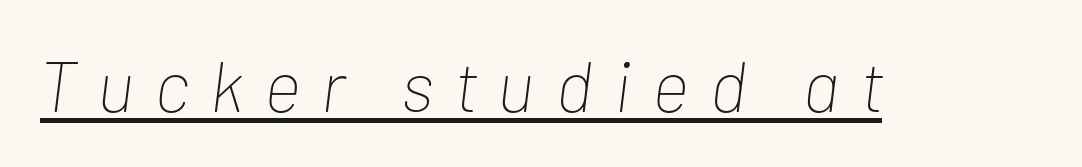
{"italic": "yes", "lean": "right", "slant_degrees": 7, "bold": "no", "weight": "thin", "width": "condensed", "stroke_contrast": "low", "x_height": "medium", "monospaced": "no", "underline": "yes", "letter_spacing": "wide", "letter_spacing_em": 0.3, "glyph_px": 72}
